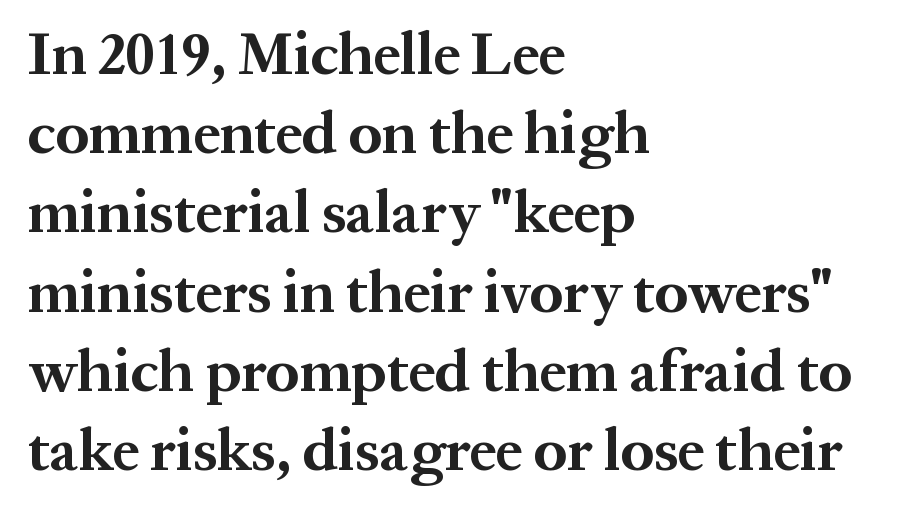
Q: Is the text bold? A: Yes.
Q: Is the text italic (slanted)? A: No, it is upright.
Q: Is the typeface a serif or a sans-serif typeface? A: Serif.
Q: Is the text underlined? A: No.
Q: How is the paragraph aligned? A: Left-aligned.
Q: Is the spacing between letters normal or unusually wide? A: Normal.
Q: Is the spacing between lines tight, normal or loose? A: Normal.
Q: Width (condensed, normal, or wide)? A: Normal.
Q: Stroke contrast? A: Medium.
Q: x-height? A: Medium.
Q: Monospaced? A: No.
